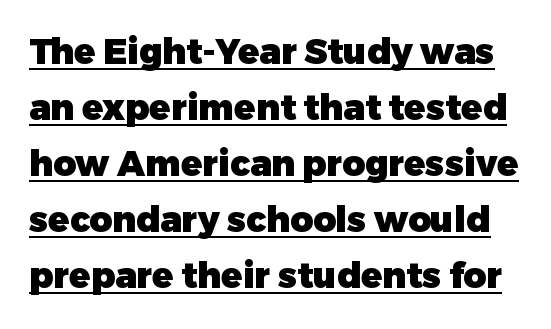
Q: Is the text bold? A: Yes.
Q: Is the text italic (slanted)? A: No, it is upright.
Q: Is the typeface a serif or a sans-serif typeface? A: Sans-serif.
Q: Is the text underlined? A: Yes.
Q: Is the spacing between letters normal or unusually wide? A: Normal.
Q: Is the spacing between lines tight, normal or loose? A: Normal.
Q: Width (condensed, normal, or wide)? A: Normal.
Q: Stroke contrast? A: Low.
Q: x-height? A: Medium.
Q: Monospaced? A: No.
